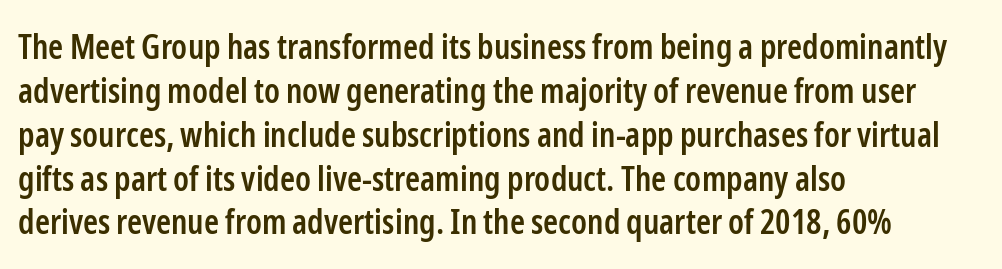
The image shows 34 px semibold, condensed sans-serif type, upright; set left-aligned, normal line spacing (1.29x), normal letter spacing, not underlined; low stroke contrast and a medium x-height.
